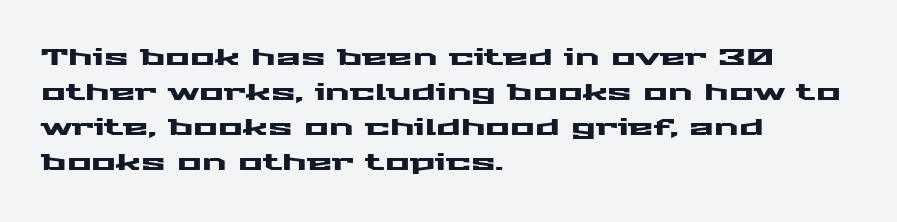
The image shows 23 px text type, upright; set left-aligned, normal line spacing (1.52x), normal letter spacing, not underlined.
